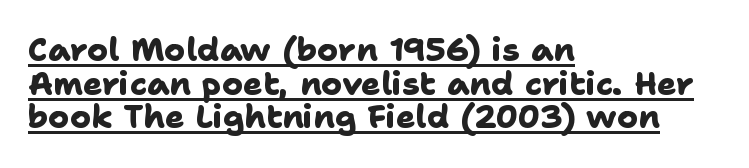
{"serif": "no", "bold": "yes", "weight": "heavy", "width": "normal", "stroke_contrast": "low", "x_height": "medium", "monospaced": "no", "underline": "yes", "align": "left", "line_spacing": "tight", "line_spacing_ratio": 1.05, "letter_spacing": "normal", "letter_spacing_em": 0.0, "glyph_px": 32}
